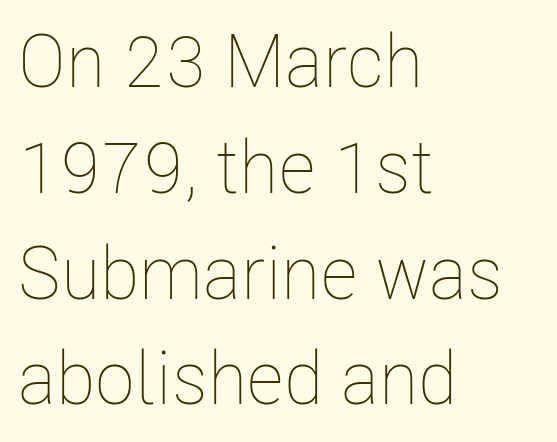
Q: Is the text bold? A: No.
Q: Is the text italic (slanted)? A: No, it is upright.
Q: Is the text underlined? A: No.
Q: How is the paragraph aligned? A: Left-aligned.
Q: Is the spacing between letters normal or unusually wide? A: Normal.
Q: Is the spacing between lines tight, normal or loose? A: Normal.
Q: Width (condensed, normal, or wide)? A: Condensed.
Q: Stroke contrast? A: Low.
Q: x-height? A: Medium.
Q: Monospaced? A: No.
